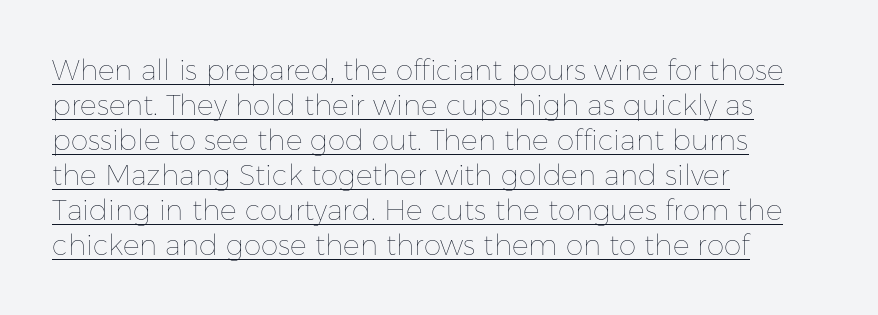
{"italic": "no", "bold": "no", "weight": "thin", "width": "normal", "stroke_contrast": "low", "x_height": "medium", "monospaced": "no", "underline": "yes", "align": "left", "line_spacing": "normal", "line_spacing_ratio": 1.25, "letter_spacing": "normal", "letter_spacing_em": 0.0, "glyph_px": 28}
